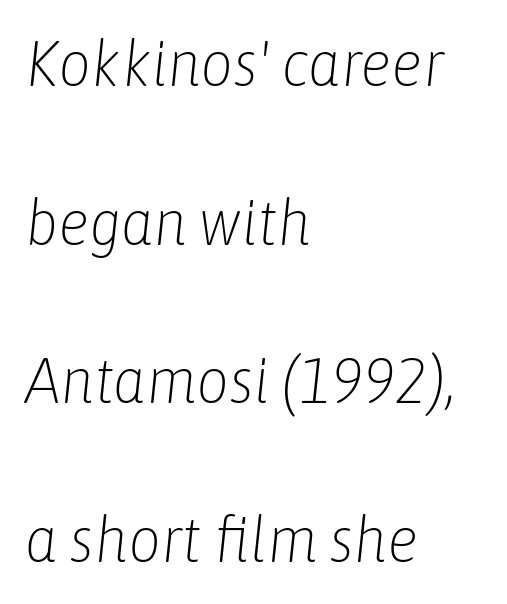
Slanted lettering throughout. Descenders are the only things crossing below the line. The weight tops out at a normal text grade. Reading down the block, your eye returns to a fixed left position each line. How are the letters spaced? Ordinarily, with no added tracking.
